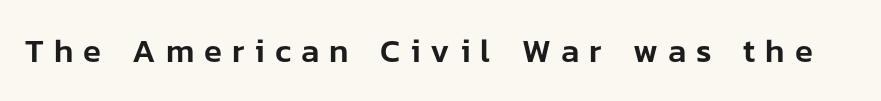
Q: Is the text italic (slanted)? A: No, it is upright.
Q: Is the typeface a serif or a sans-serif typeface? A: Sans-serif.
Q: Is the text underlined? A: No.
Q: Is the spacing between letters normal or unusually wide? A: Unusually wide.
Q: Width (condensed, normal, or wide)? A: Normal.
Q: Stroke contrast? A: Low.
Q: x-height? A: Medium.
Q: Monospaced? A: No.
